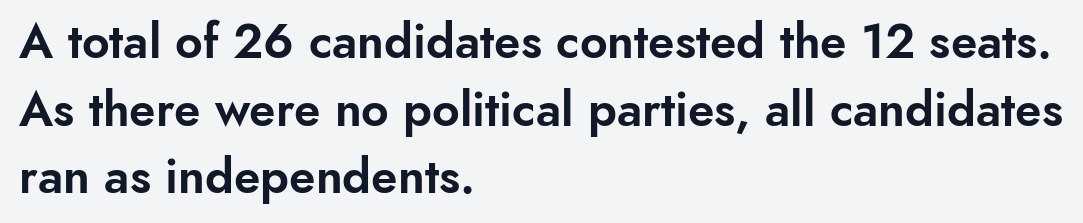
Q: Is the text italic (slanted)? A: No, it is upright.
Q: Is the typeface a serif or a sans-serif typeface? A: Sans-serif.
Q: Is the text underlined? A: No.
Q: How is the paragraph aligned? A: Left-aligned.
Q: Is the spacing between letters normal or unusually wide? A: Normal.
Q: Is the spacing between lines tight, normal or loose? A: Normal.
Q: Width (condensed, normal, or wide)? A: Normal.
Q: Stroke contrast? A: Low.
Q: x-height? A: Small.
Q: Monospaced? A: No.
